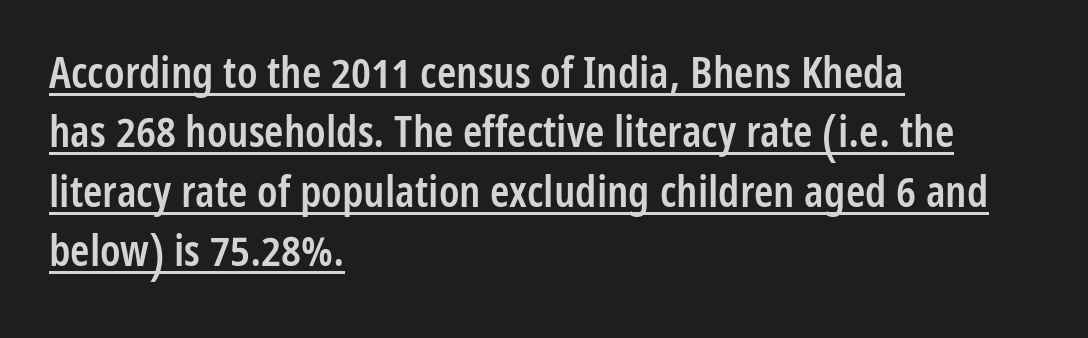
{"serif": "no", "italic": "no", "bold": "semi", "weight": "semibold", "width": "condensed", "stroke_contrast": "low", "x_height": "medium", "monospaced": "no", "underline": "yes", "align": "left", "line_spacing": "normal", "line_spacing_ratio": 1.35, "letter_spacing": "normal", "letter_spacing_em": 0.0, "glyph_px": 44}
